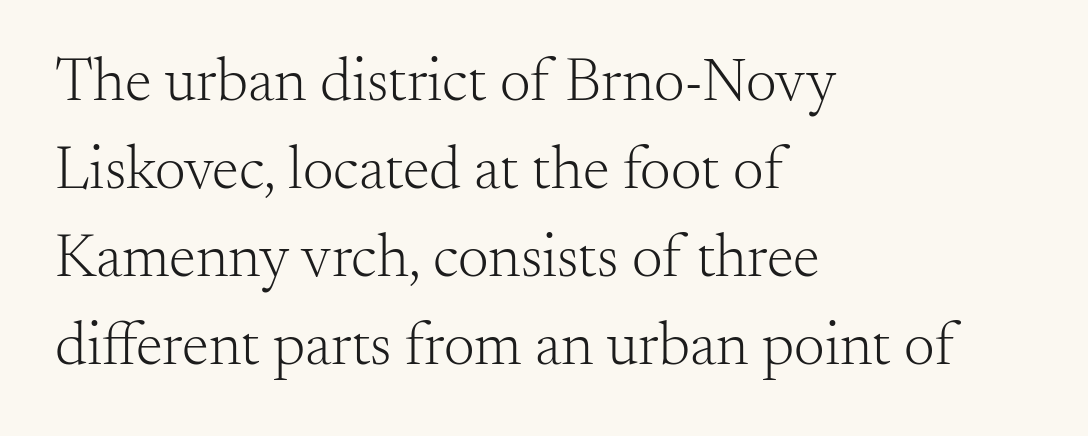
{"serif": "yes", "italic": "no", "bold": "no", "weight": "light", "width": "normal", "stroke_contrast": "medium", "x_height": "small", "monospaced": "no", "underline": "no", "align": "left", "line_spacing": "normal", "line_spacing_ratio": 1.44, "letter_spacing": "normal", "letter_spacing_em": 0.0, "glyph_px": 61}
